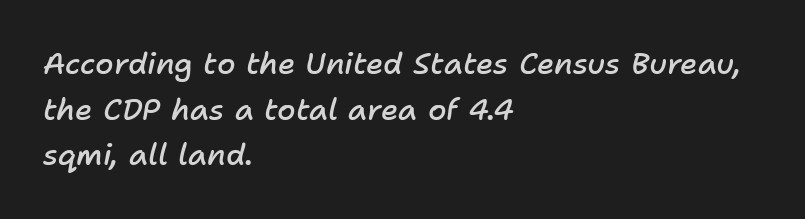
The image shows 30 px semibold type, italic (leaning right); set left-aligned, normal line spacing (1.52x), normal letter spacing, not underlined; low stroke contrast and a medium x-height.
